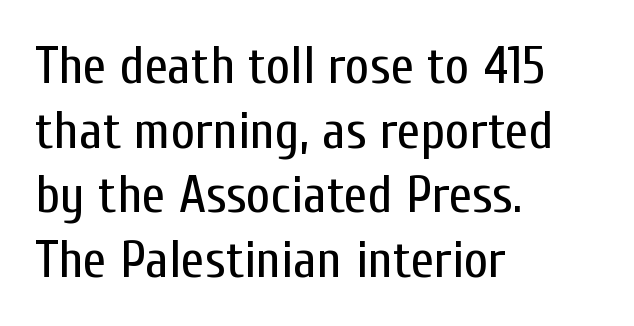
{"serif": "no", "italic": "no", "bold": "no", "weight": "regular", "width": "condensed", "stroke_contrast": "low", "x_height": "medium", "monospaced": "no", "underline": "no", "align": "left", "line_spacing_ratio": 1.22, "letter_spacing": "normal", "letter_spacing_em": 0.0, "glyph_px": 53}
